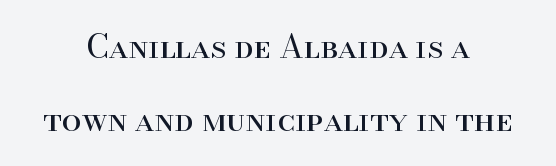
{"serif": "yes", "italic": "no", "bold": "no", "weight": "regular", "width": "normal", "stroke_contrast": "high", "x_height": "small", "monospaced": "no", "underline": "no", "align": "center", "line_spacing": "loose", "line_spacing_ratio": 2.27, "letter_spacing": "normal", "letter_spacing_em": 0.0, "glyph_px": 32}
